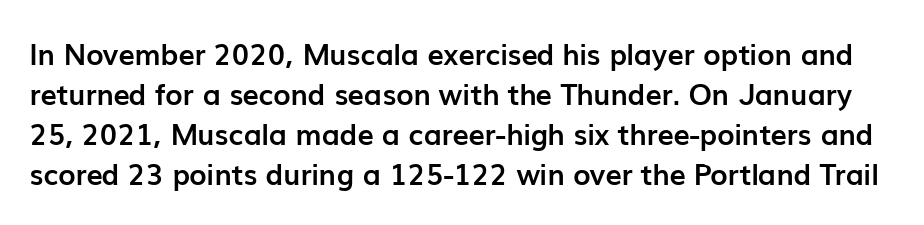
Q: Is the text bold? A: Yes.
Q: Is the text italic (slanted)? A: No, it is upright.
Q: Is the typeface a serif or a sans-serif typeface? A: Sans-serif.
Q: Is the text underlined? A: No.
Q: Is the spacing between letters normal or unusually wide? A: Normal.
Q: Is the spacing between lines tight, normal or loose? A: Normal.
Q: Width (condensed, normal, or wide)? A: Normal.
Q: Stroke contrast? A: Low.
Q: x-height? A: Medium.
Q: Monospaced? A: No.
